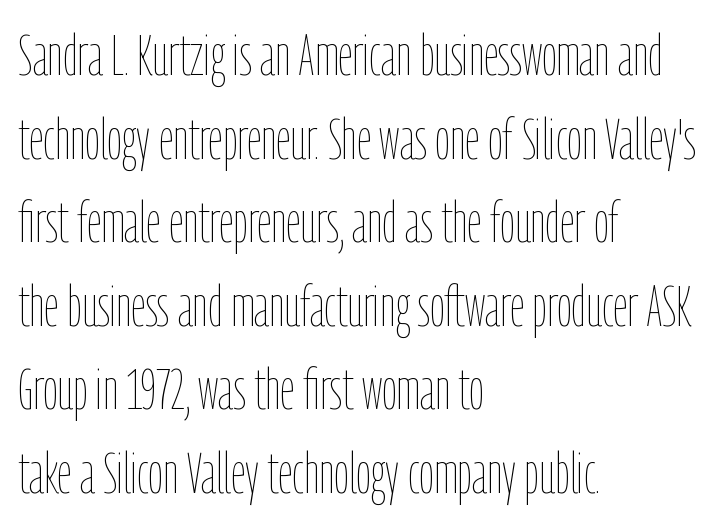
{"italic": "no", "bold": "no", "weight": "thin", "width": "condensed", "stroke_contrast": "low", "x_height": "medium", "monospaced": "no", "underline": "no", "align": "left", "line_spacing": "normal", "line_spacing_ratio": 1.44, "letter_spacing": "normal", "letter_spacing_em": 0.0, "glyph_px": 58}
